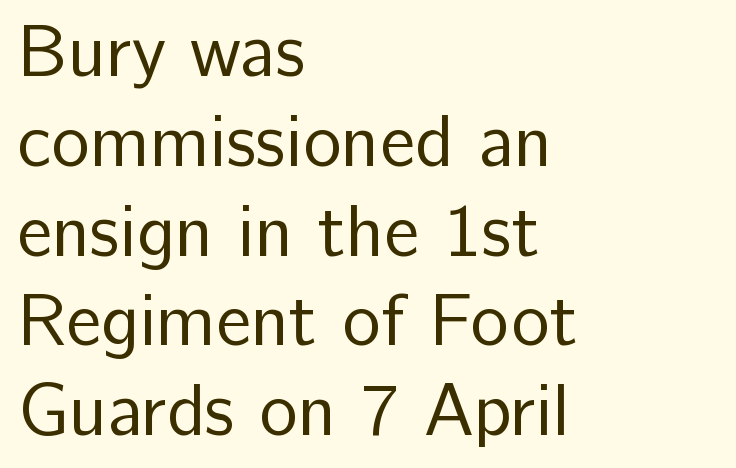
{"serif": "no", "italic": "no", "bold": "no", "weight": "regular", "width": "normal", "stroke_contrast": "low", "x_height": "medium", "monospaced": "no", "underline": "no", "align": "left", "line_spacing_ratio": 1.23, "letter_spacing": "normal", "letter_spacing_em": 0.0, "glyph_px": 73}
